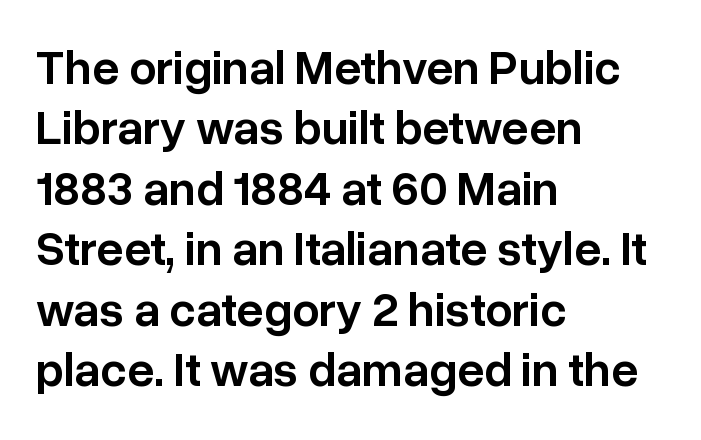
Q: Is the text bold? A: Semi-bold.
Q: Is the text italic (slanted)? A: No, it is upright.
Q: Is the typeface a serif or a sans-serif typeface? A: Sans-serif.
Q: Is the text underlined? A: No.
Q: How is the paragraph aligned? A: Left-aligned.
Q: Is the spacing between letters normal or unusually wide? A: Normal.
Q: Is the spacing between lines tight, normal or loose? A: Normal.
Q: Width (condensed, normal, or wide)? A: Normal.
Q: Stroke contrast? A: Low.
Q: x-height? A: Medium.
Q: Monospaced? A: No.
